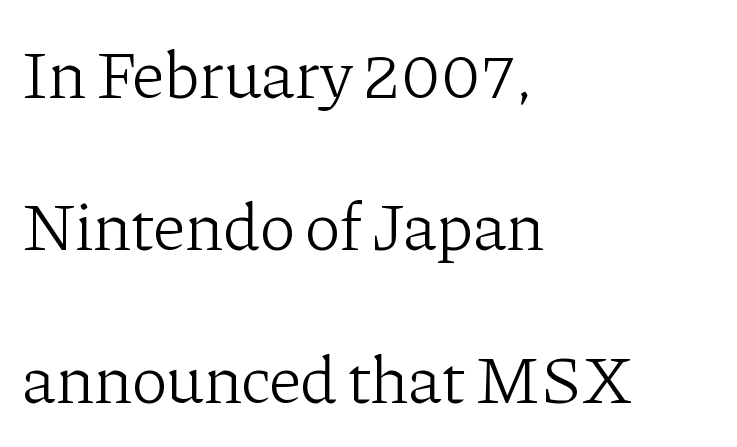
Q: Is the text bold? A: No.
Q: Is the text italic (slanted)? A: No, it is upright.
Q: Is the typeface a serif or a sans-serif typeface? A: Serif.
Q: Is the text underlined? A: No.
Q: How is the paragraph aligned? A: Left-aligned.
Q: Is the spacing between letters normal or unusually wide? A: Normal.
Q: Is the spacing between lines tight, normal or loose? A: Loose.
Q: Width (condensed, normal, or wide)? A: Normal.
Q: Stroke contrast? A: Low.
Q: x-height? A: Medium.
Q: Monospaced? A: No.
